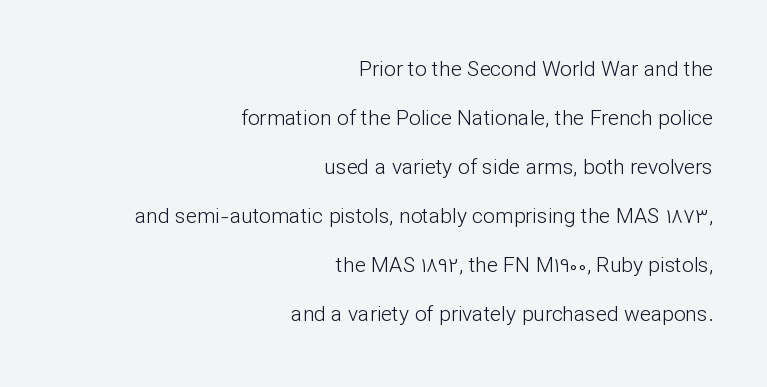
The image shows 21 px text type, upright; set right-aligned, loose line spacing (2.33x), normal letter spacing, not underlined.
